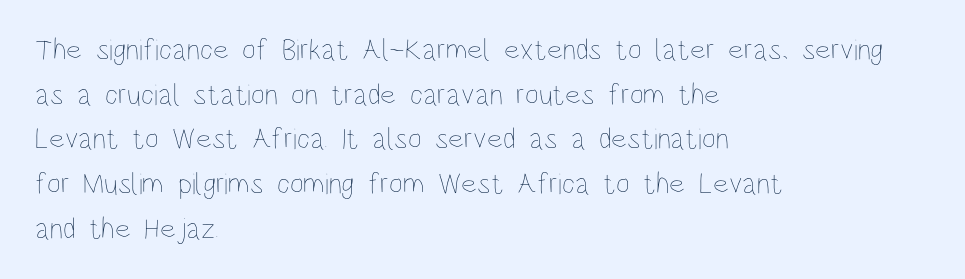
{"italic": "no", "bold": "no", "weight": "thin", "width": "condensed", "stroke_contrast": "low", "x_height": "large", "monospaced": "no", "underline": "no", "align": "left", "line_spacing": "normal", "line_spacing_ratio": 1.49, "letter_spacing": "normal", "letter_spacing_em": 0.0, "glyph_px": 30}
